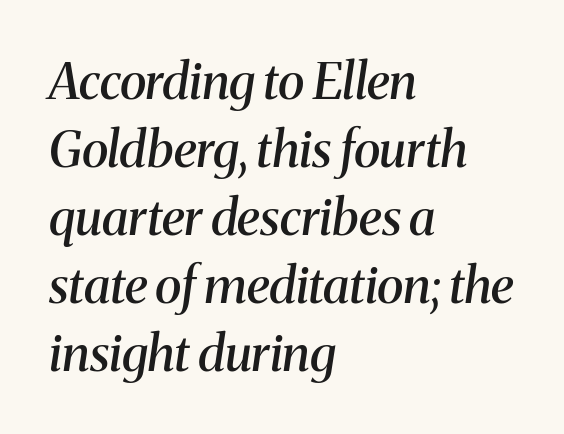
Each letter keeps its own natural width here, so spacing adapts to shape. Leading: standard. The space directly below the letters is spotless. Look at the tracking — it's just the regular setting, nothing added. Style check: oblique. Horizontally, the lines are justified to the leading edge only.
